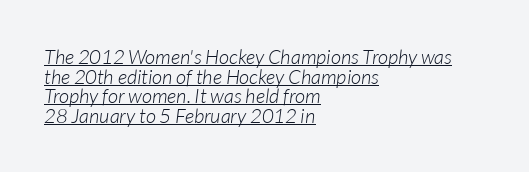
The image shows 20 px text type, italic (leaning right); set left-aligned, tight line spacing (0.98x), normal letter spacing, underlined.
